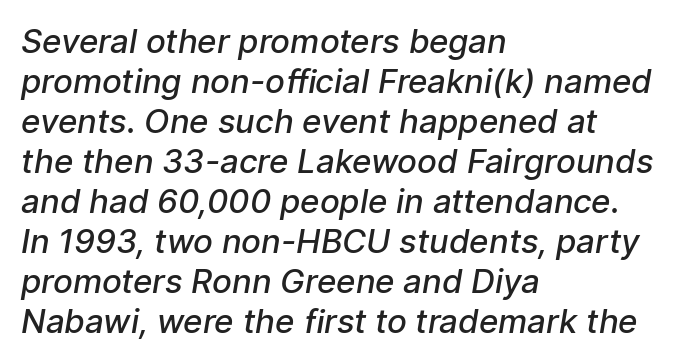
The image shows 33 px semibold sans-serif type; set left-aligned, line spacing 1.21x, normal letter spacing, not underlined; low stroke contrast and a medium x-height.
